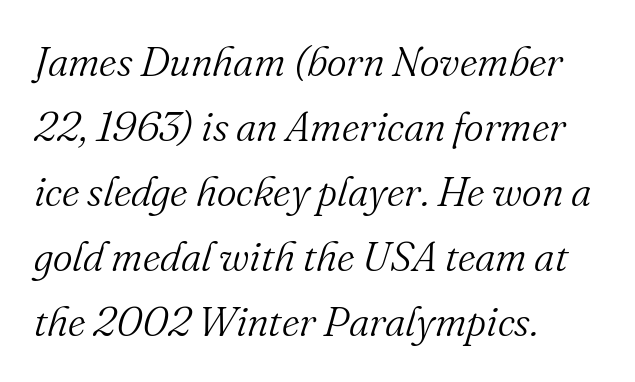
{"serif": "yes", "italic": "yes", "lean": "right", "slant_degrees": 16, "bold": "no", "weight": "light", "width": "normal", "stroke_contrast": "medium", "x_height": "small", "monospaced": "no", "underline": "no", "align": "left", "line_spacing": "normal", "line_spacing_ratio": 1.55, "letter_spacing": "normal", "letter_spacing_em": 0.0, "glyph_px": 42}
